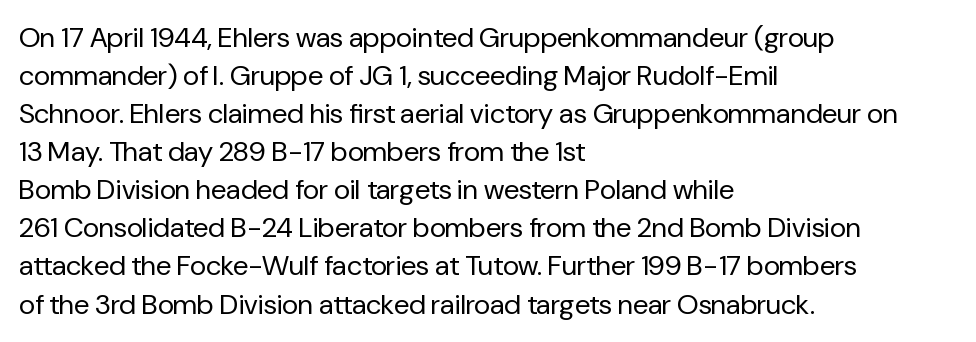
Q: Is the text bold? A: No.
Q: Is the text italic (slanted)? A: No, it is upright.
Q: Is the typeface a serif or a sans-serif typeface? A: Sans-serif.
Q: Is the text underlined? A: No.
Q: How is the paragraph aligned? A: Left-aligned.
Q: Is the spacing between letters normal or unusually wide? A: Normal.
Q: Is the spacing between lines tight, normal or loose? A: Normal.
Q: Width (condensed, normal, or wide)? A: Normal.
Q: Stroke contrast? A: Low.
Q: x-height? A: Medium.
Q: Monospaced? A: No.
